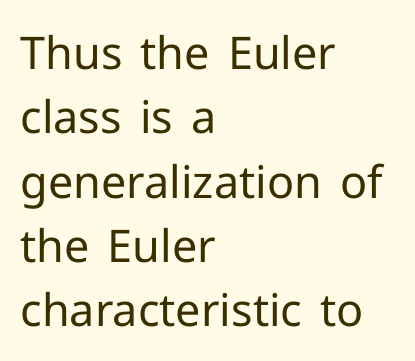
Q: Is the text bold? A: No.
Q: Is the text italic (slanted)? A: No, it is upright.
Q: Is the typeface a serif or a sans-serif typeface? A: Sans-serif.
Q: Is the text underlined? A: No.
Q: How is the paragraph aligned? A: Left-aligned.
Q: Is the spacing between letters normal or unusually wide? A: Normal.
Q: Is the spacing between lines tight, normal or loose? A: Normal.
Q: Width (condensed, normal, or wide)? A: Normal.
Q: Stroke contrast? A: Low.
Q: x-height? A: Medium.
Q: Monospaced? A: No.
